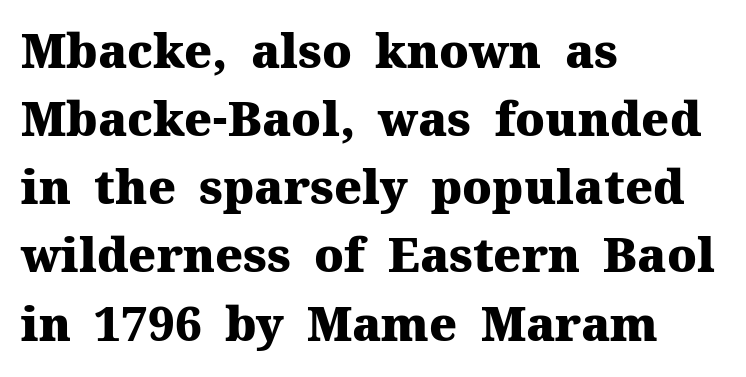
{"serif": "yes", "italic": "no", "bold": "yes", "weight": "heavy", "width": "normal", "stroke_contrast": "medium", "x_height": "medium", "monospaced": "no", "underline": "no", "align": "left", "line_spacing": "normal", "line_spacing_ratio": 1.45, "letter_spacing": "normal", "letter_spacing_em": 0.0, "glyph_px": 47}
